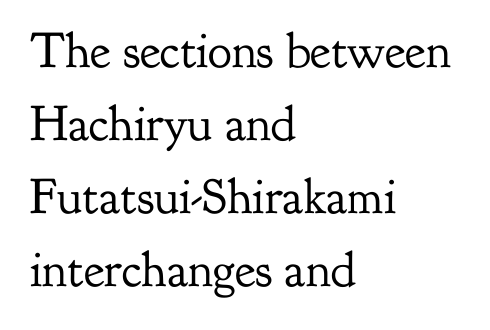
{"serif": "yes", "italic": "no", "bold": "no", "weight": "regular", "width": "normal", "stroke_contrast": "low", "x_height": "small", "monospaced": "no", "underline": "no", "align": "left", "line_spacing": "normal", "line_spacing_ratio": 1.46, "letter_spacing": "normal", "letter_spacing_em": 0.0, "glyph_px": 50}
